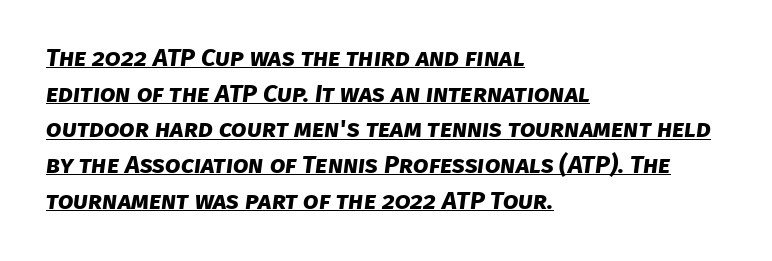
The rendering anchors every line to the left-hand side. Notice how a bar underscores the lettering throughout. Standard letterfit; no display-style spreading of the glyphs. The glyphs have the mass of a bold cut. The rows are spaced the way most documents space them.
